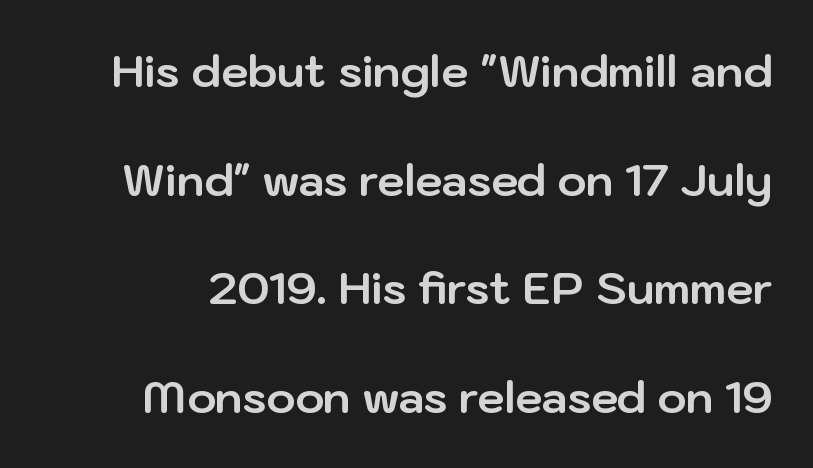
The image shows 44 px bold sans-serif type, upright; set loose line spacing (2.47x), normal letter spacing, not underlined; low stroke contrast and a medium x-height.
